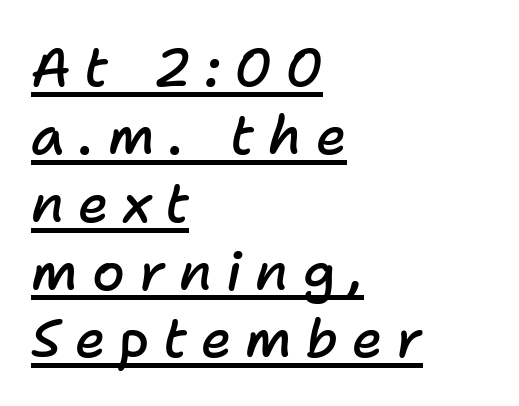
{"italic": "yes", "lean": "right", "slant_degrees": 11, "bold": "semi", "weight": "semibold", "width": "normal", "stroke_contrast": "low", "x_height": "medium", "monospaced": "no", "underline": "yes", "align": "left", "line_spacing": "normal", "line_spacing_ratio": 1.28, "letter_spacing": "wide", "letter_spacing_em": 0.26, "glyph_px": 53}
